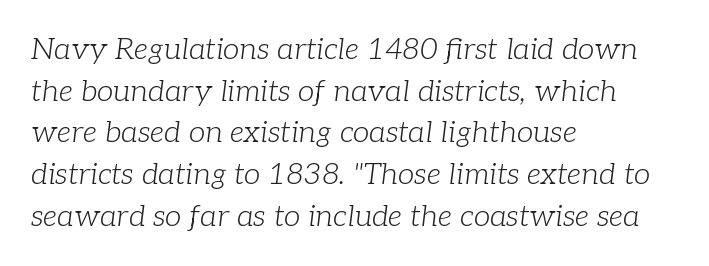
Q: Is the text bold? A: No.
Q: Is the text italic (slanted)? A: Yes, it leans right by about 7 degrees.
Q: Is the typeface a serif or a sans-serif typeface? A: Serif.
Q: Is the text underlined? A: No.
Q: How is the paragraph aligned? A: Left-aligned.
Q: Is the spacing between letters normal or unusually wide? A: Normal.
Q: Is the spacing between lines tight, normal or loose? A: Normal.
Q: Width (condensed, normal, or wide)? A: Normal.
Q: Stroke contrast? A: Low.
Q: x-height? A: Medium.
Q: Monospaced? A: No.
